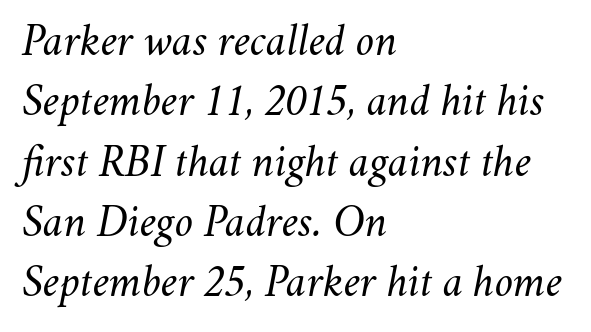
Q: Is the text bold? A: No.
Q: Is the text italic (slanted)? A: Yes, it leans right by about 11 degrees.
Q: Is the text underlined? A: No.
Q: How is the paragraph aligned? A: Left-aligned.
Q: Is the spacing between letters normal or unusually wide? A: Normal.
Q: Is the spacing between lines tight, normal or loose? A: Normal.
Q: Width (condensed, normal, or wide)? A: Normal.
Q: Stroke contrast? A: Medium.
Q: x-height? A: Small.
Q: Monospaced? A: No.
